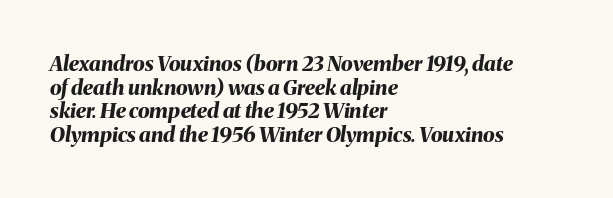
The image shows 21 px bold type, italic (leaning right); set left-aligned, tight line spacing (1.12x), normal letter spacing, not underlined.
